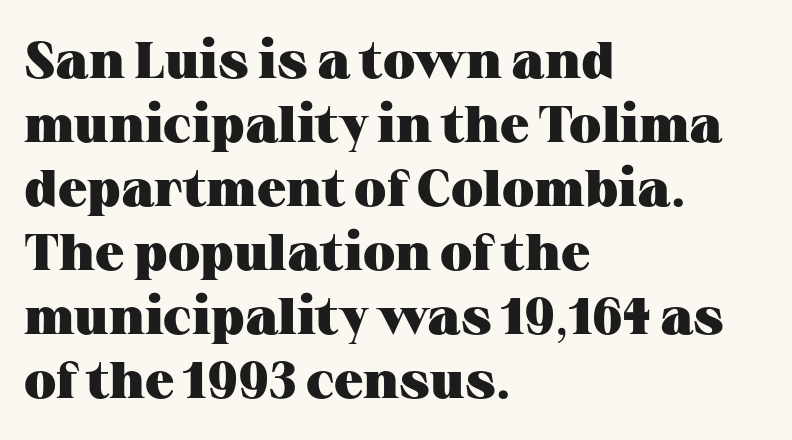
{"serif": "yes", "italic": "no", "bold": "yes", "weight": "heavy", "width": "wide", "stroke_contrast": "medium", "x_height": "medium", "monospaced": "no", "underline": "no", "align": "left", "line_spacing_ratio": 1.23, "letter_spacing": "normal", "letter_spacing_em": 0.0, "glyph_px": 52}
